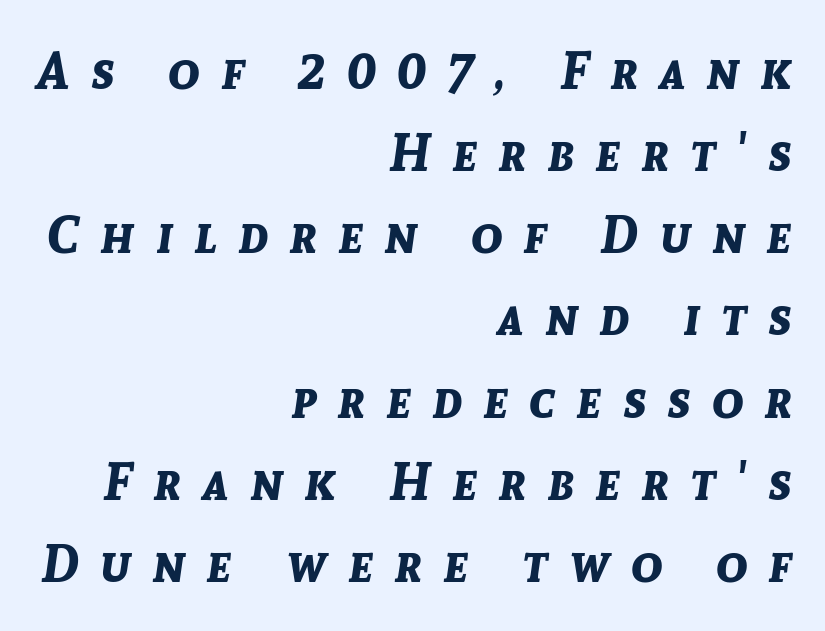
Q: Is the text bold? A: Yes.
Q: Is the text italic (slanted)? A: Yes, it leans right by about 8 degrees.
Q: Is the text underlined? A: No.
Q: How is the paragraph aligned? A: Right-aligned.
Q: Is the spacing between letters normal or unusually wide? A: Unusually wide.
Q: Is the spacing between lines tight, normal or loose? A: Normal.
Q: Width (condensed, normal, or wide)? A: Normal.
Q: Stroke contrast? A: Low.
Q: x-height? A: Medium.
Q: Monospaced? A: No.
